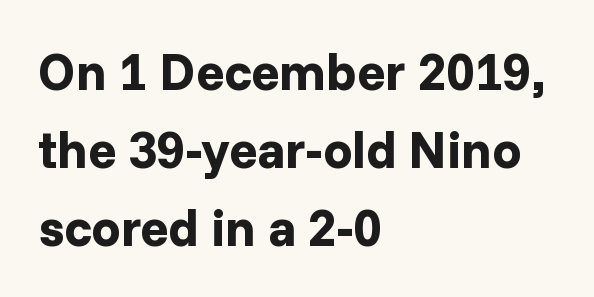
{"serif": "no", "italic": "no", "bold": "yes", "weight": "bold", "width": "normal", "stroke_contrast": "low", "x_height": "medium", "monospaced": "no", "underline": "no", "align": "left", "line_spacing": "normal", "line_spacing_ratio": 1.5, "letter_spacing": "normal", "letter_spacing_em": 0.0, "glyph_px": 52}
